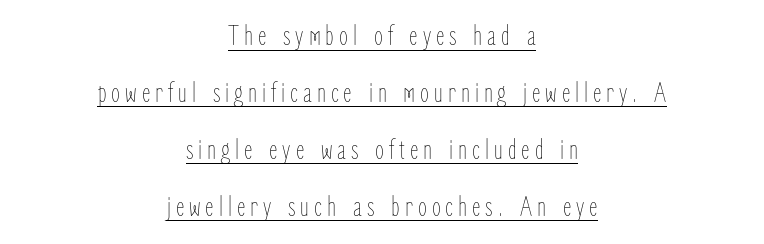
{"italic": "no", "bold": "no", "weight": "thin", "width": "condensed", "stroke_contrast": "low", "x_height": "medium", "monospaced": "no", "underline": "yes", "align": "center", "line_spacing": "loose", "line_spacing_ratio": 1.96, "glyph_px": 29}
